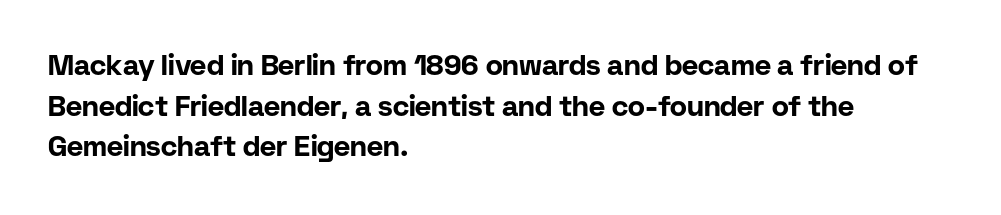
These lines are composed in type without serifs. Between one letter and the next there's only the usual sliver of space. A typesetter would call this proportional, since set widths differ per character. Regular leading. The strip under each line holds only bare page.
